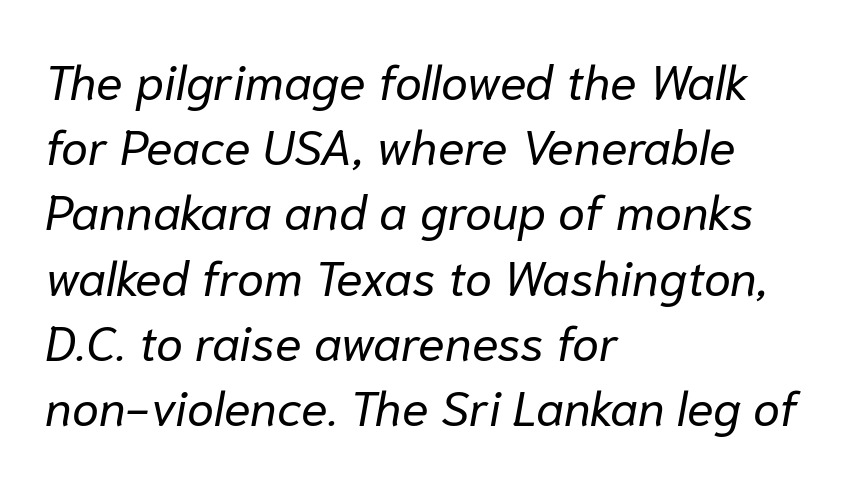
Each letter keeps its own natural width here, so spacing adapts to shape. Underline: absent. Counters stay open thanks to moderate or lighter strokes. Designer's note — italics engaged. Leading: standard.
